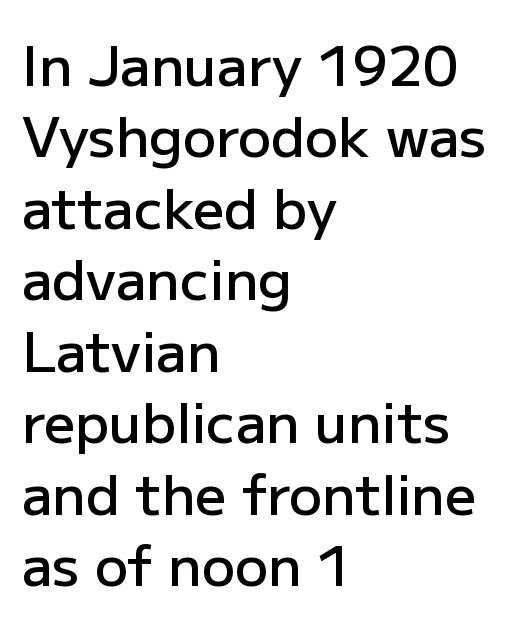
The image shows 55 px semibold sans-serif type, upright; set left-aligned, normal line spacing (1.3x), normal letter spacing, not underlined; low stroke contrast and a medium x-height.
